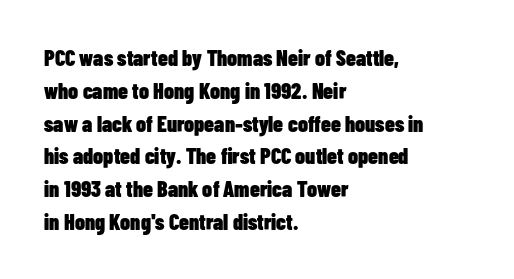
Q: Is the text bold? A: Yes.
Q: Is the text italic (slanted)? A: No, it is upright.
Q: Is the text underlined? A: No.
Q: How is the paragraph aligned? A: Left-aligned.
Q: Is the spacing between letters normal or unusually wide? A: Normal.
Q: Is the spacing between lines tight, normal or loose? A: Normal.
